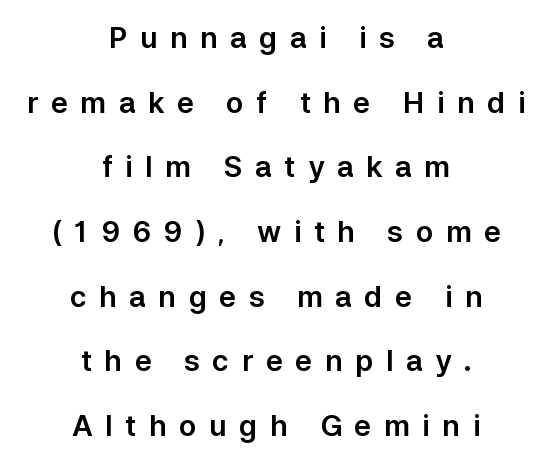
{"serif": "no", "italic": "no", "width": "normal", "stroke_contrast": "low", "x_height": "medium", "monospaced": "no", "underline": "no", "align": "center", "line_spacing": "loose", "line_spacing_ratio": 2.23, "letter_spacing": "wide", "letter_spacing_em": 0.43, "glyph_px": 29}
